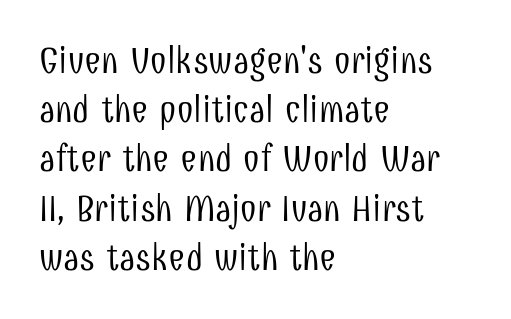
{"serif": "no", "italic": "no", "bold": "no", "weight": "light", "width": "condensed", "stroke_contrast": "low", "x_height": "medium", "monospaced": "no", "underline": "no", "align": "left", "line_spacing": "normal", "line_spacing_ratio": 1.33, "letter_spacing": "normal", "letter_spacing_em": 0.0, "glyph_px": 37}
